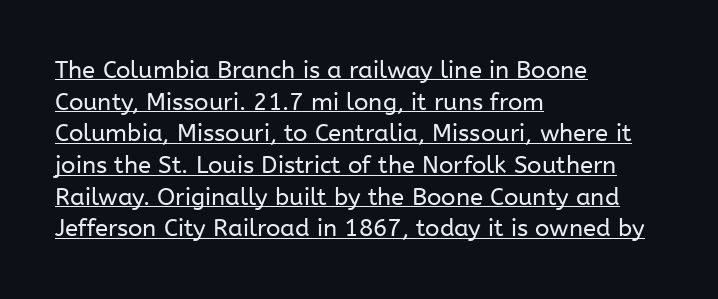
Q: Is the text bold? A: No.
Q: Is the text italic (slanted)? A: No, it is upright.
Q: Is the text underlined? A: Yes.
Q: How is the paragraph aligned? A: Left-aligned.
Q: Is the spacing between letters normal or unusually wide? A: Normal.
Q: Is the spacing between lines tight, normal or loose? A: Normal.
